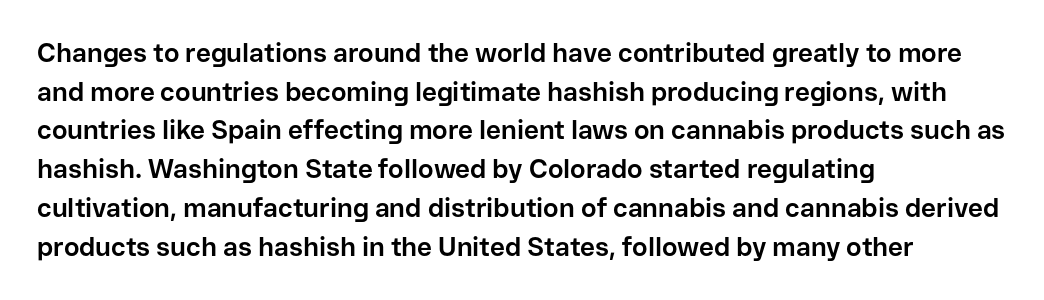
{"italic": "no", "bold": "yes", "underline": "no", "align": "left", "line_spacing": "normal", "line_spacing_ratio": 1.49, "letter_spacing": "normal", "letter_spacing_em": 0.0, "glyph_px": 26}
